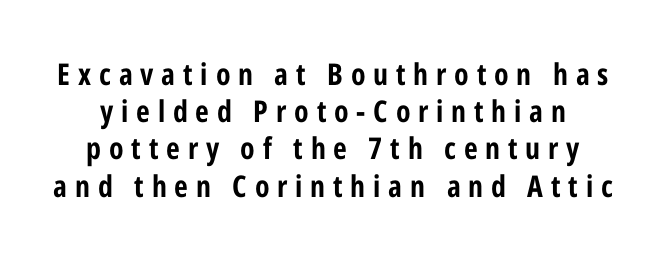
{"serif": "no", "italic": "no", "bold": "yes", "weight": "bold", "width": "condensed", "stroke_contrast": "low", "x_height": "medium", "monospaced": "no", "underline": "no", "line_spacing_ratio": 1.24, "letter_spacing": "wide", "letter_spacing_em": 0.26, "glyph_px": 30}
